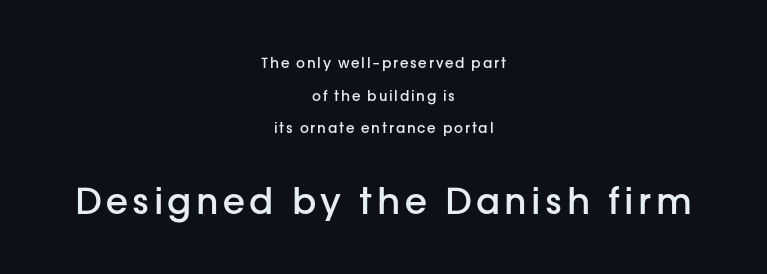
Q: Is the text bold? A: Semi-bold.
Q: Is the text italic (slanted)? A: No, it is upright.
Q: Is the typeface a serif or a sans-serif typeface? A: Sans-serif.
Q: Is the text underlined? A: No.
Q: How is the paragraph aligned? A: Centered.
Q: Is the spacing between lines tight, normal or loose? A: Loose.
Q: Which block of text is set in a larger size, the first (top) or the second (bottom)? A: The second (bottom) one.
Q: Width (condensed, normal, or wide)? A: Normal.
Q: Stroke contrast? A: Low.
Q: x-height? A: Medium.
Q: Monospaced? A: No.
